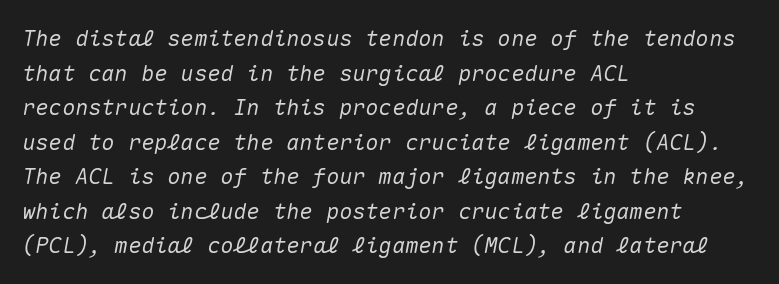
Q: Is the text italic (slanted)? A: Yes, it leans right by about 10 degrees.
Q: Is the text underlined? A: No.
Q: How is the paragraph aligned? A: Left-aligned.
Q: Is the spacing between letters normal or unusually wide? A: Normal.
Q: Is the spacing between lines tight, normal or loose? A: Normal.
